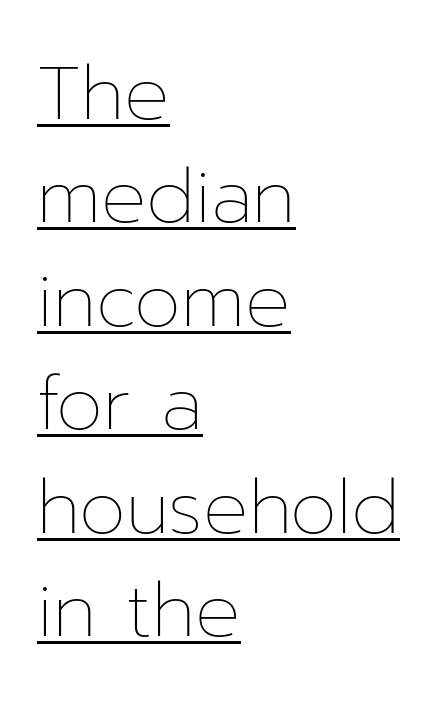
The type is set solid horizontally, with unmodified tracking. This sample has the flowing, uneven cadence of proportional lettering. Like a heading marked for emphasis, these lines bear an underscore. Posture: straight, roman, zero tilt.
